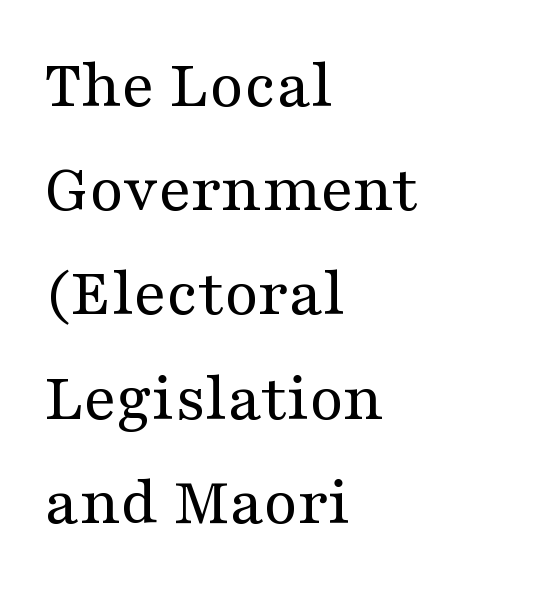
Each new line begins a customary step beneath the previous one. Nothing unusual about the tracking: characters are spaced as the font intends. Notice how the passage keeps a crisp vertical edge on the left only. No heavy texture on the line: the type isn't bold. Font category for this specimen: serif.
